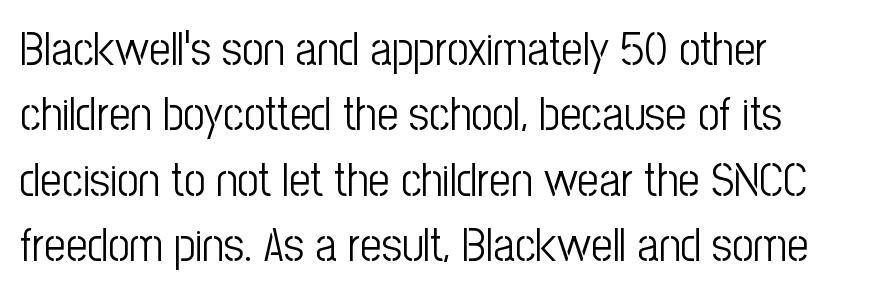
The lines are quadded left. The baseline area is clear. You can tell it's not italic because the verticals are truly vertical. Letter spacing: default. Font category for this specimen: sans-serif. The passage shown is typed in a proportional face where columns would drift.
